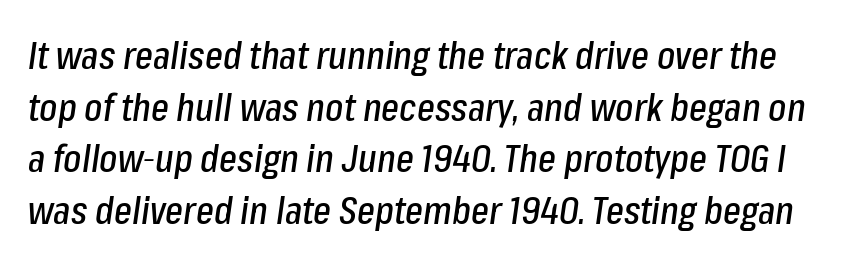
The letters advance in unequal steps, a hallmark of proportional type. Observe the lean: these are italic letterforms. Underline: absent. Interline gaps are of average width in this sample. Between one letter and the next there's only the usual sliver of space.
